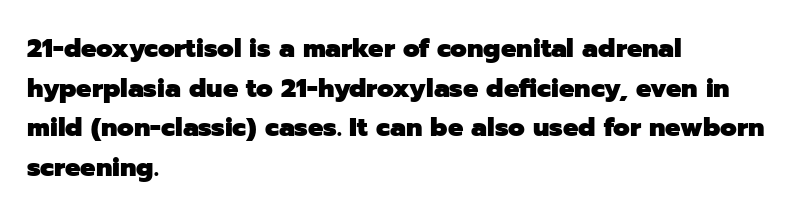
Q: Is the text bold? A: Yes.
Q: Is the text italic (slanted)? A: No, it is upright.
Q: Is the text underlined? A: No.
Q: How is the paragraph aligned? A: Left-aligned.
Q: Is the spacing between letters normal or unusually wide? A: Normal.
Q: Is the spacing between lines tight, normal or loose? A: Normal.
